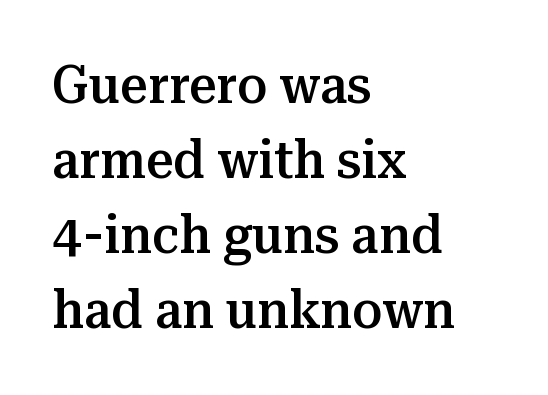
Q: Is the text bold? A: Semi-bold.
Q: Is the text italic (slanted)? A: No, it is upright.
Q: Is the typeface a serif or a sans-serif typeface? A: Serif.
Q: Is the text underlined? A: No.
Q: How is the paragraph aligned? A: Left-aligned.
Q: Is the spacing between letters normal or unusually wide? A: Normal.
Q: Is the spacing between lines tight, normal or loose? A: Normal.
Q: Width (condensed, normal, or wide)? A: Normal.
Q: Stroke contrast? A: Medium.
Q: x-height? A: Medium.
Q: Monospaced? A: No.
